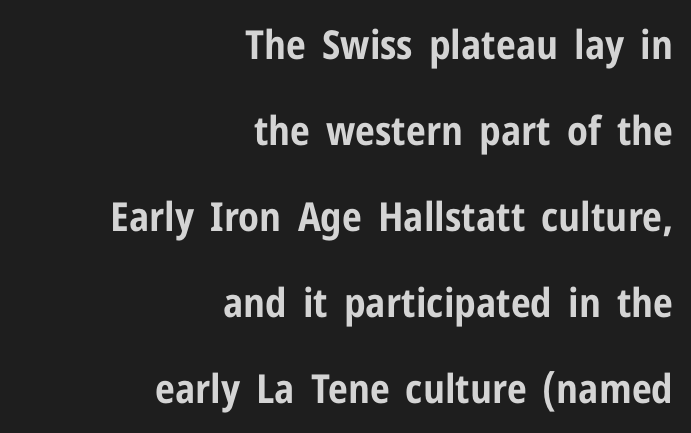
Do the characters align in a grid? No, the font is proportional. You can tell from the bare stems that sans-serif type was used. Words appear dense and cohesive because spacing is normal. Caption: bold face, heavy strokes.
